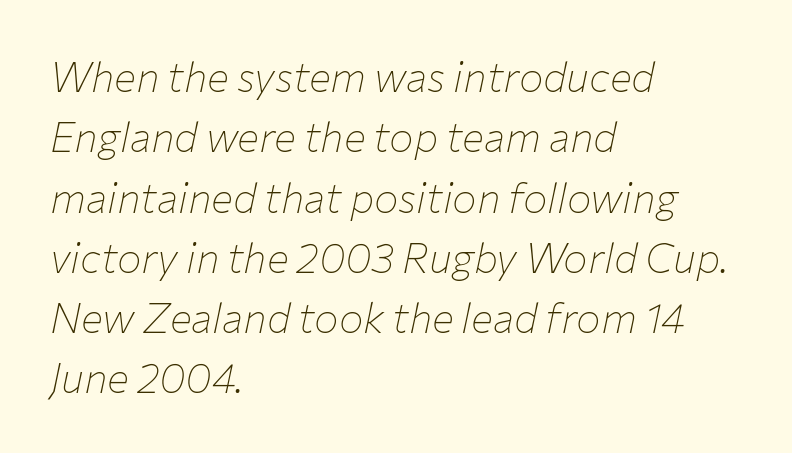
Q: Is the text bold? A: No.
Q: Is the text italic (slanted)? A: Yes, it leans right by about 12 degrees.
Q: Is the text underlined? A: No.
Q: How is the paragraph aligned? A: Left-aligned.
Q: Is the spacing between letters normal or unusually wide? A: Normal.
Q: Is the spacing between lines tight, normal or loose? A: Normal.
Q: Width (condensed, normal, or wide)? A: Normal.
Q: Stroke contrast? A: Low.
Q: x-height? A: Medium.
Q: Monospaced? A: No.
